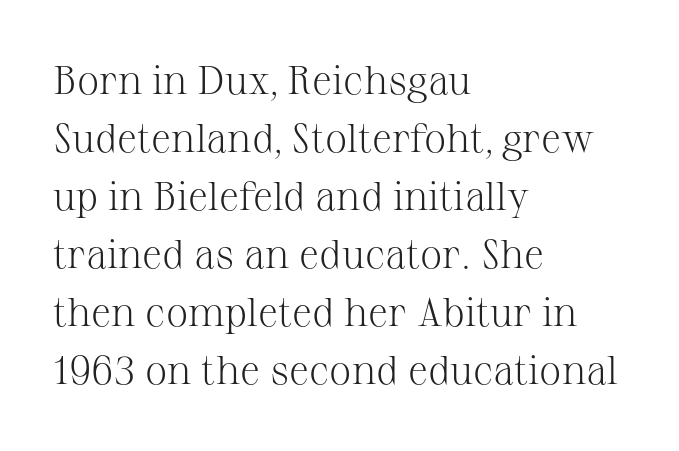
{"serif": "yes", "italic": "no", "bold": "no", "weight": "light", "width": "normal", "stroke_contrast": "medium", "x_height": "medium", "monospaced": "no", "underline": "no", "align": "left", "line_spacing": "normal", "line_spacing_ratio": 1.45, "letter_spacing": "normal", "letter_spacing_em": 0.0, "glyph_px": 40}
